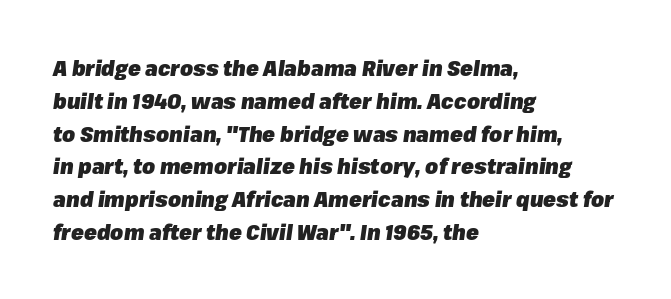
{"italic": "yes", "lean": "right", "slant_degrees": 8, "bold": "yes", "underline": "no", "align": "left", "line_spacing": "normal", "line_spacing_ratio": 1.56, "letter_spacing": "normal", "letter_spacing_em": 0.0, "glyph_px": 21}
